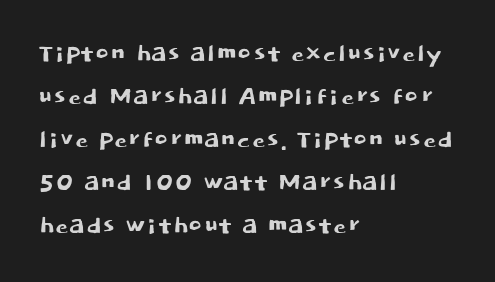
The image shows 33 px sans-serif type, upright; set left-aligned, normal line spacing (1.3x), normal letter spacing, not underlined; low stroke contrast and a large x-height.
